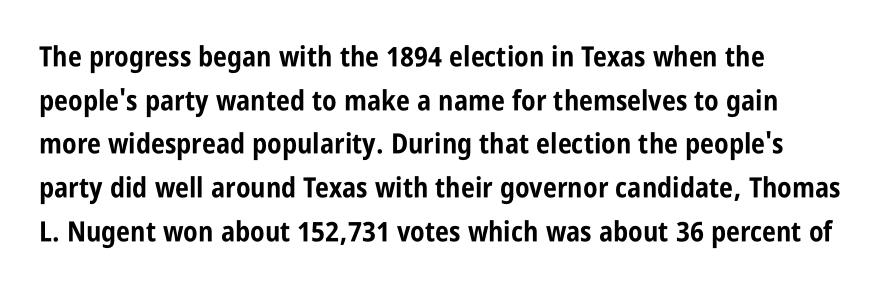
The image shows 28 px bold, condensed sans-serif type, upright; set normal line spacing (1.56x), normal letter spacing, not underlined; low stroke contrast and a large x-height.
